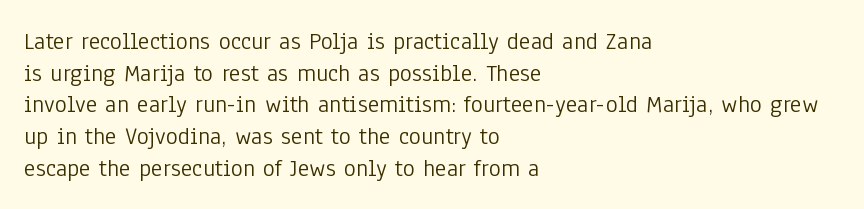
{"italic": "no", "bold": "no", "underline": "no", "align": "left", "line_spacing": "normal", "line_spacing_ratio": 1.27, "letter_spacing": "normal", "letter_spacing_em": 0.0, "glyph_px": 25}
